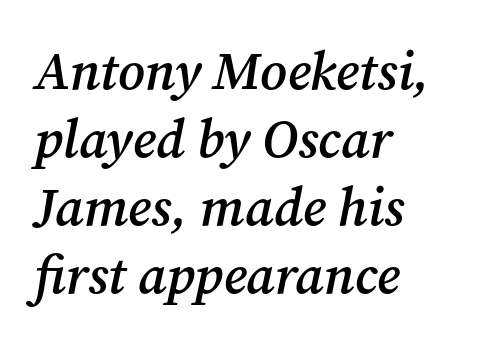
{"serif": "yes", "italic": "yes", "lean": "right", "slant_degrees": 12, "bold": "semi", "weight": "semibold", "width": "normal", "stroke_contrast": "medium", "x_height": "medium", "monospaced": "no", "underline": "no", "align": "left", "line_spacing": "normal", "line_spacing_ratio": 1.28, "letter_spacing": "normal", "letter_spacing_em": 0.0, "glyph_px": 53}
